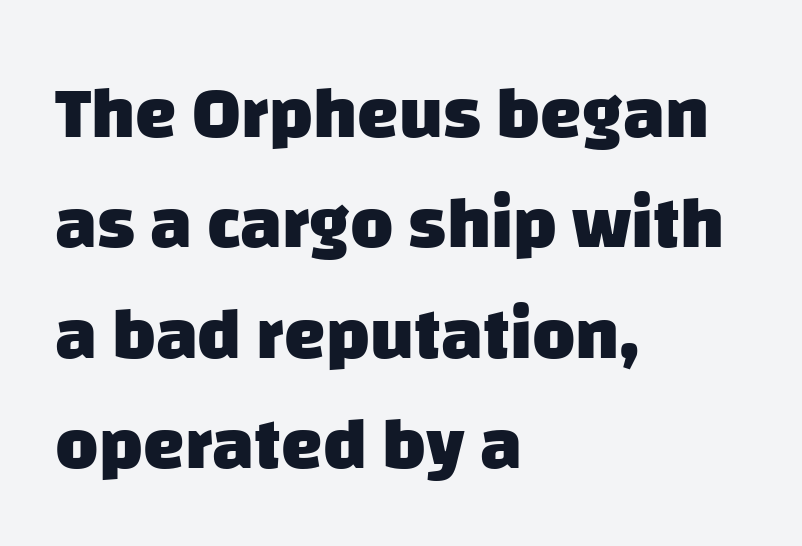
Q: Is the text bold? A: Yes.
Q: Is the typeface a serif or a sans-serif typeface? A: Sans-serif.
Q: Is the text underlined? A: No.
Q: How is the paragraph aligned? A: Left-aligned.
Q: Is the spacing between letters normal or unusually wide? A: Normal.
Q: Is the spacing between lines tight, normal or loose? A: Normal.
Q: Width (condensed, normal, or wide)? A: Normal.
Q: Stroke contrast? A: Low.
Q: x-height? A: Large.
Q: Monospaced? A: No.
